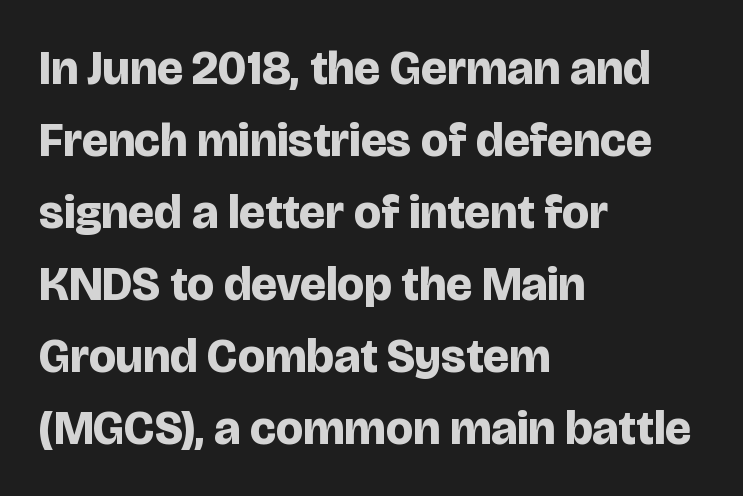
Q: Is the text bold? A: Yes.
Q: Is the text italic (slanted)? A: No, it is upright.
Q: Is the typeface a serif or a sans-serif typeface? A: Sans-serif.
Q: Is the text underlined? A: No.
Q: How is the paragraph aligned? A: Left-aligned.
Q: Is the spacing between letters normal or unusually wide? A: Normal.
Q: Is the spacing between lines tight, normal or loose? A: Normal.
Q: Width (condensed, normal, or wide)? A: Normal.
Q: Stroke contrast? A: Low.
Q: x-height? A: Large.
Q: Monospaced? A: No.
